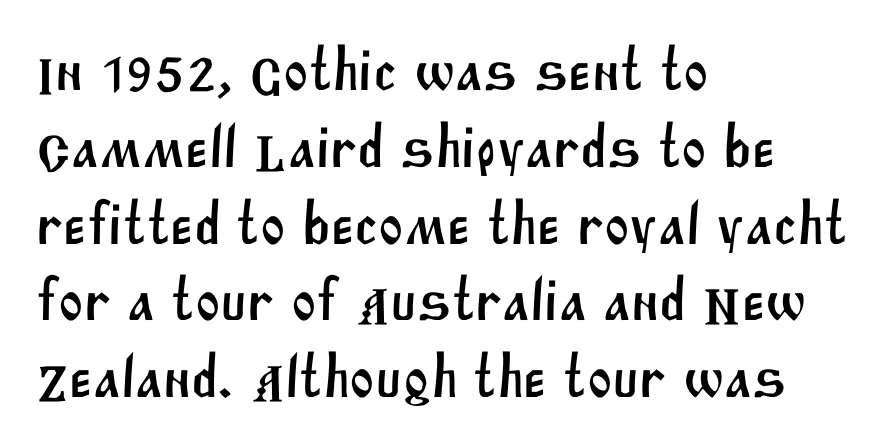
{"serif": "no", "width": "normal", "stroke_contrast": "medium", "x_height": "large", "monospaced": "no", "underline": "no", "align": "left", "line_spacing": "normal", "line_spacing_ratio": 1.28, "letter_spacing": "normal", "letter_spacing_em": 0.0, "glyph_px": 60}
